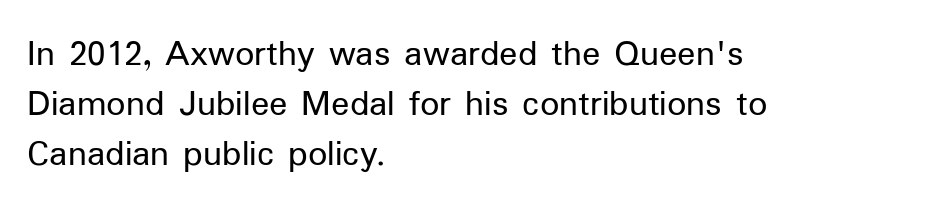
Anything drawn beneath the words? Only blank space. The letters look calm and open, with moderate or lighter stems. The face used here is proportionally spaced, like ordinary book or web type. Successive baselines arrive at the customary interval. The passage shown is typeset with a sans-serif family.
